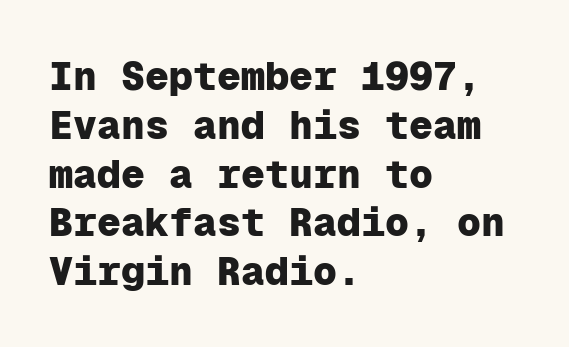
{"serif": "no", "italic": "no", "bold": "yes", "weight": "heavy", "width": "normal", "stroke_contrast": "low", "x_height": "medium", "monospaced": "yes", "underline": "no", "align": "left", "line_spacing_ratio": 1.22, "letter_spacing": "normal", "letter_spacing_em": 0.0, "glyph_px": 40}
